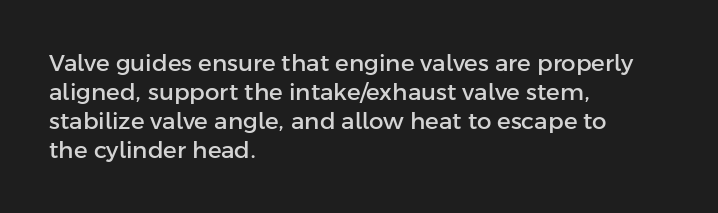
The image shows 23 px text type, upright; set left-aligned, normal line spacing (1.26x), normal letter spacing, not underlined.
